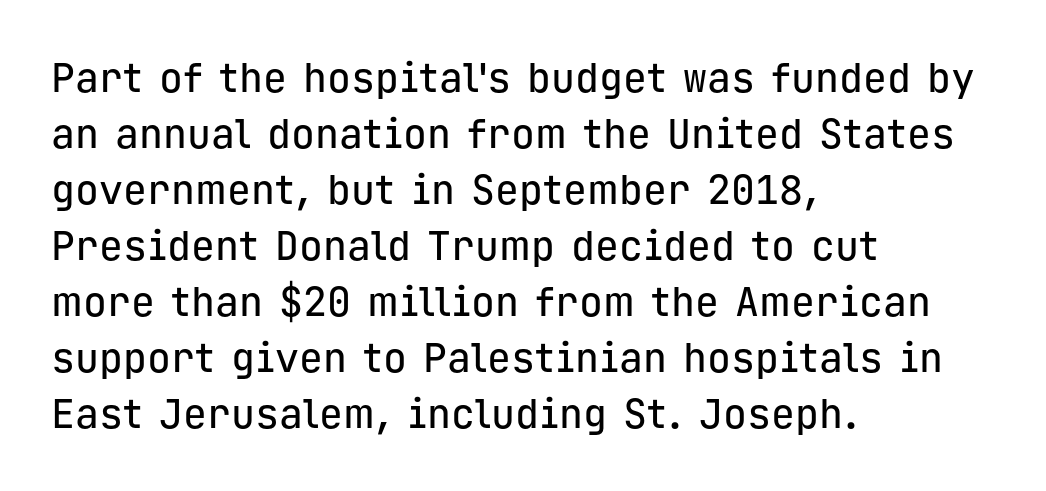
{"serif": "no", "italic": "no", "width": "normal", "stroke_contrast": "low", "x_height": "medium", "monospaced": "yes", "underline": "no", "align": "left", "line_spacing": "normal", "line_spacing_ratio": 1.4, "letter_spacing": "normal", "letter_spacing_em": 0.0, "glyph_px": 40}
